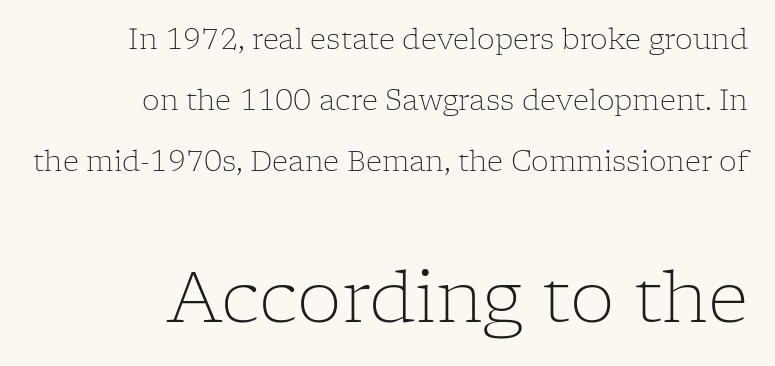
Think of a printed novel: that variable character pitch is what you see here. The specimen reads as upright at a glance. The string is rendered with underlining switched off. Bold? No — there's no thickening of the strokes. Bigger letters appear in the bottom chunk; the top chunk is reduced. The letters sit at their default tracking, neither squeezed nor spread.
